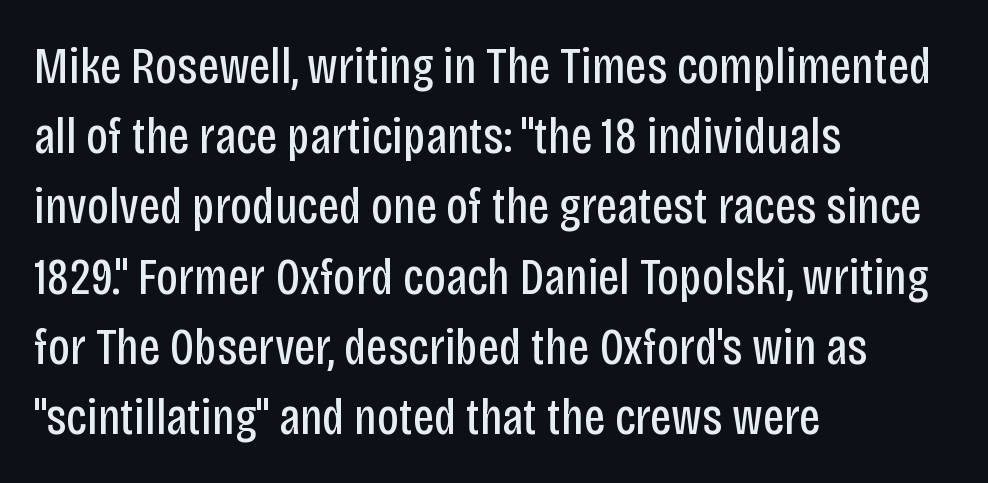
The glyphs in this specimen are sans serif. No chunkiness to these letters — they're not bold. Do the characters align in a grid? No, the font is proportional. In terms of posture, this sample is upright.
